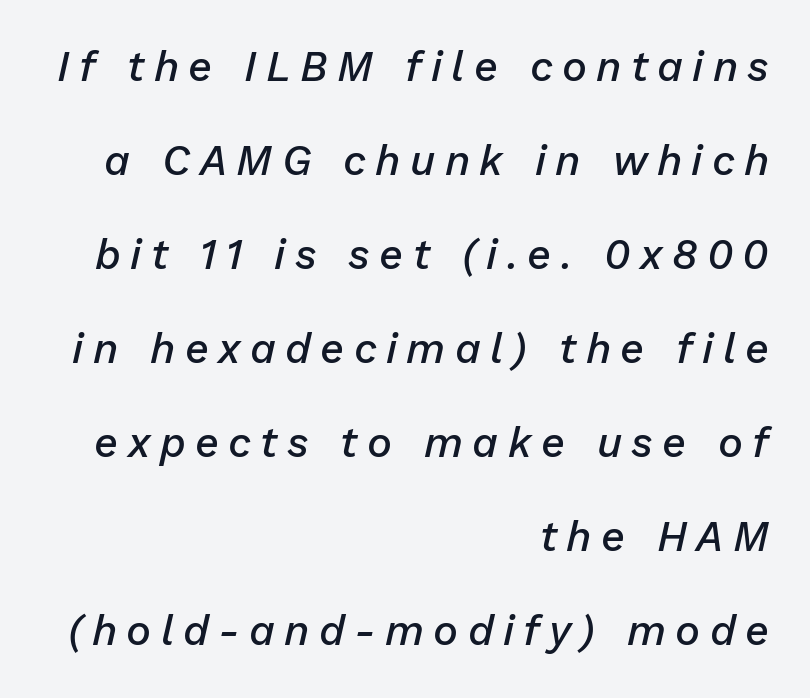
Q: Is the text bold? A: Semi-bold.
Q: Is the text italic (slanted)? A: Yes, it leans right by about 13 degrees.
Q: Is the text underlined? A: No.
Q: How is the paragraph aligned? A: Right-aligned.
Q: Is the spacing between letters normal or unusually wide? A: Unusually wide.
Q: Is the spacing between lines tight, normal or loose? A: Loose.
Q: Width (condensed, normal, or wide)? A: Normal.
Q: Stroke contrast? A: Low.
Q: x-height? A: Medium.
Q: Monospaced? A: No.
